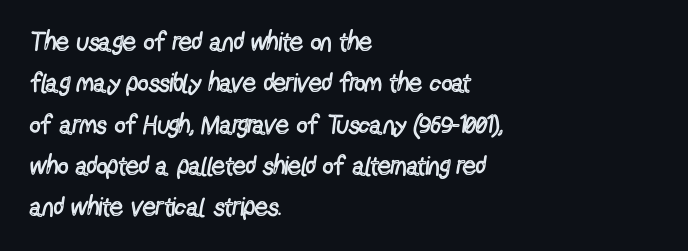
Each stroke keeps to a modest, everyday thickness or less. Whoever set this chose a conventional vertical rhythm. Caption: multi-line text, flush left, ragged right. Underlining? Definitely not there.
